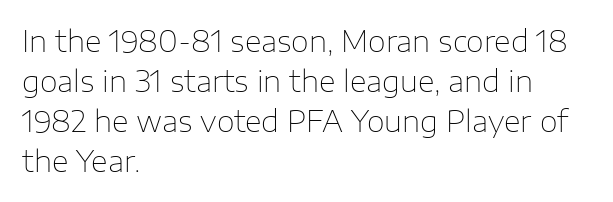
Q: Is the text bold? A: No.
Q: Is the text italic (slanted)? A: No, it is upright.
Q: Is the typeface a serif or a sans-serif typeface? A: Sans-serif.
Q: Is the text underlined? A: No.
Q: How is the paragraph aligned? A: Left-aligned.
Q: Is the spacing between letters normal or unusually wide? A: Normal.
Q: Is the spacing between lines tight, normal or loose? A: Normal.
Q: Width (condensed, normal, or wide)? A: Normal.
Q: Stroke contrast? A: Low.
Q: x-height? A: Medium.
Q: Monospaced? A: No.
